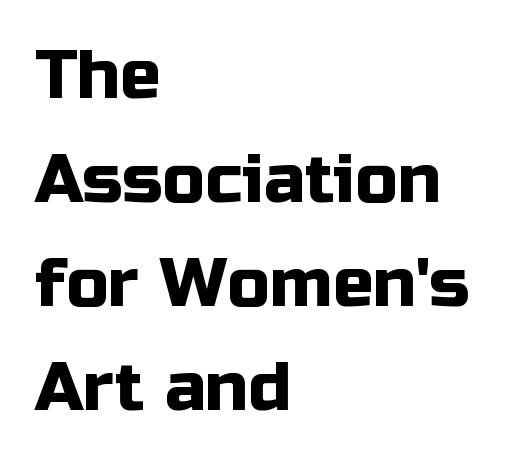
{"serif": "no", "italic": "no", "width": "normal", "stroke_contrast": "low", "x_height": "medium", "monospaced": "no", "underline": "no", "align": "left", "line_spacing": "normal", "line_spacing_ratio": 1.53, "letter_spacing": "normal", "letter_spacing_em": 0.0, "glyph_px": 68}
